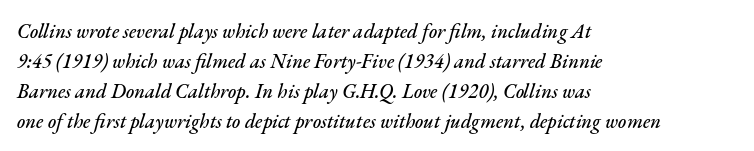
Q: Is the text italic (slanted)? A: Yes, it leans right by about 17 degrees.
Q: Is the text underlined? A: No.
Q: How is the paragraph aligned? A: Left-aligned.
Q: Is the spacing between letters normal or unusually wide? A: Normal.
Q: Is the spacing between lines tight, normal or loose? A: Normal.
